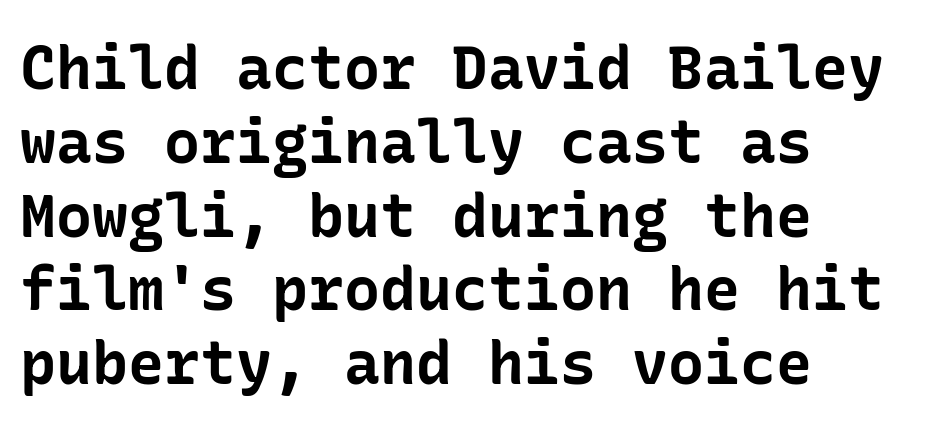
{"serif": "no", "italic": "no", "bold": "yes", "weight": "bold", "width": "normal", "stroke_contrast": "low", "x_height": "medium", "underline": "no", "align": "left", "line_spacing_ratio": 1.23, "letter_spacing": "normal", "letter_spacing_em": 0.0, "glyph_px": 60}
